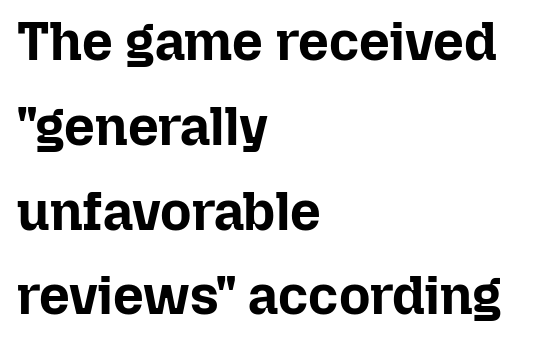
Vertical spacing — default. Beneath every word, the page is bare. Honestly, the letter spacing is just normal — you wouldn't notice it. Bold? Absolutely — the strokes are thick and heavy.
